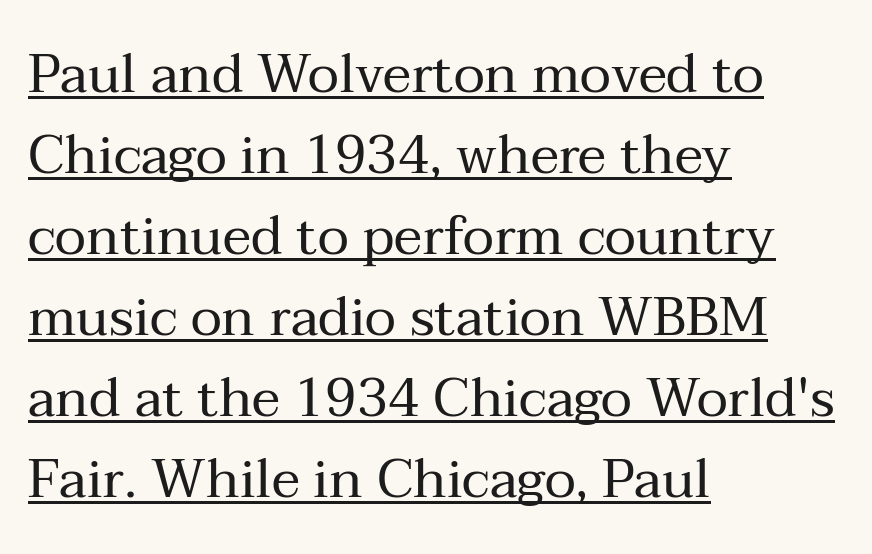
The image shows 54 px regular-weight serif type, upright; set left-aligned, normal line spacing (1.5x), normal letter spacing, underlined; medium stroke contrast and a medium x-height.
